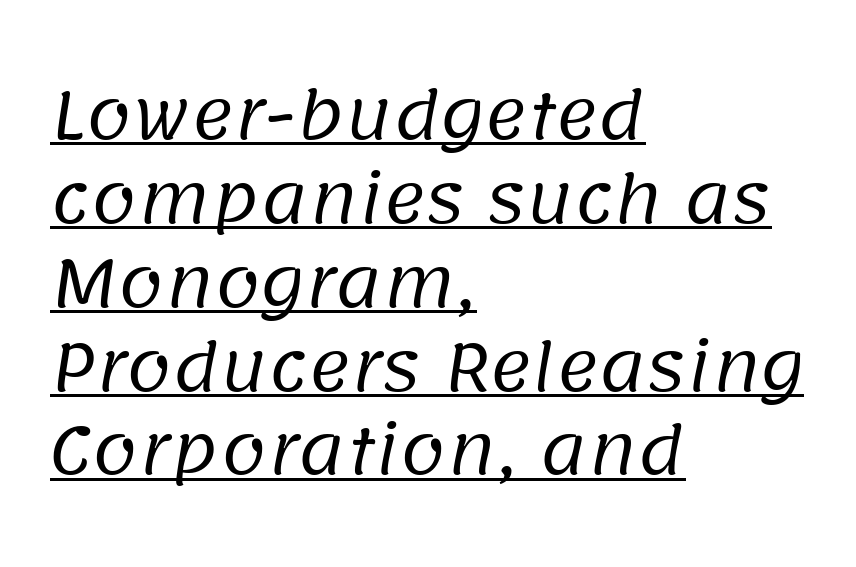
Each letter keeps its own natural width here, so spacing adapts to shape. These lines stack with their left ends in a neat column. The typesetting does not lean heavy: it is not bold. The sample's only ornament is a line tracing under the words. Letter spacing: default.
